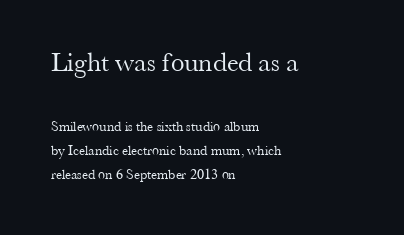
{"italic": "no", "bold": "no", "underline": "no", "align": "left", "line_spacing_ratio": 1.74, "letter_spacing": "normal", "letter_spacing_em": 0.0, "larger_block": "first", "size_ratio": 1.93, "glyph_px": 27}
